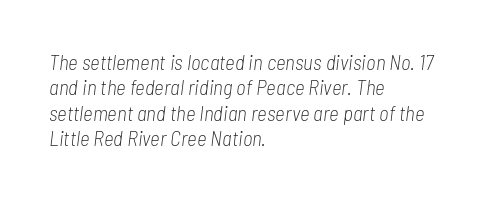
Q: Is the text bold? A: No.
Q: Is the text italic (slanted)? A: Yes, it leans right by about 7 degrees.
Q: Is the text underlined? A: No.
Q: How is the paragraph aligned? A: Left-aligned.
Q: Is the spacing between letters normal or unusually wide? A: Normal.
